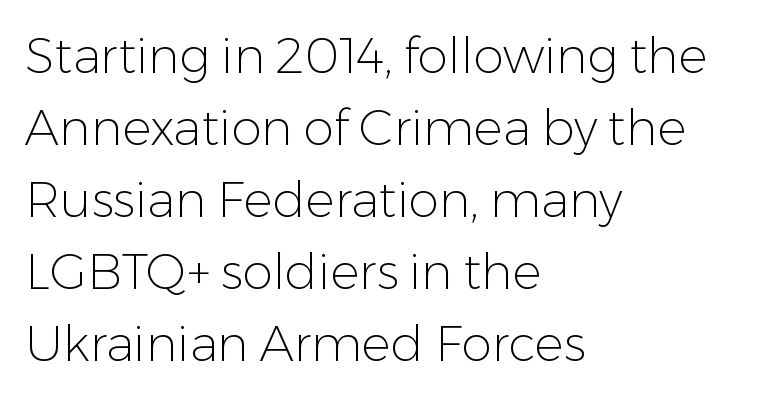
{"serif": "no", "italic": "no", "bold": "no", "weight": "light", "width": "normal", "stroke_contrast": "low", "x_height": "medium", "monospaced": "no", "underline": "no", "align": "left", "line_spacing": "normal", "line_spacing_ratio": 1.47, "letter_spacing": "normal", "letter_spacing_em": 0.0, "glyph_px": 49}
